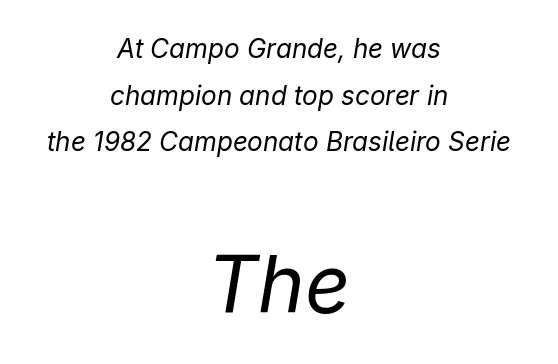
The following chunk of copy outweighs the initial chunk in type size. These lines are rendered in a variable-pitch font. Stems here are at most as thick as an everyday book face. Inter-character spacing is left at the font's built-in metrics. Italic? Definitely — the glyphs are oblique. Where is the straight margin? There isn't one; the lines are centered.
